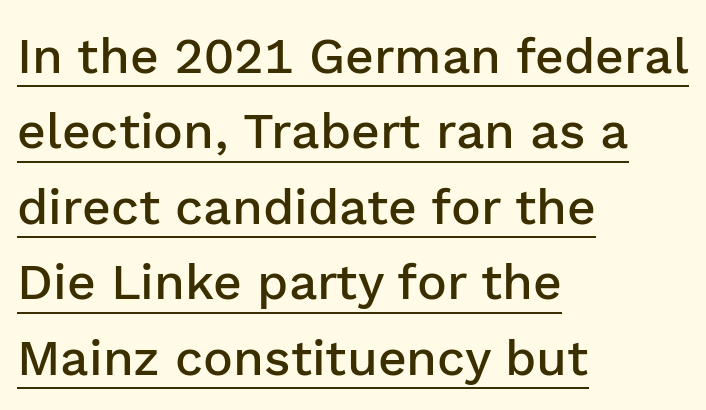
The image shows 50 px semibold sans-serif type, upright; set left-aligned, normal line spacing (1.51x), normal letter spacing, underlined; low stroke contrast and a medium x-height.
